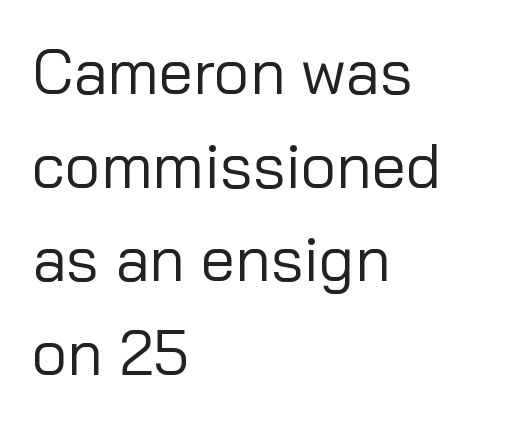
A typesetter would label this face a sans. The string is rendered with underlining switched off. Notice how descenders clear the ascenders below comfortably — that's standard leading. Ascenders rise straight up at ninety degrees. The horizontal fit of the characters is conventional and even.
